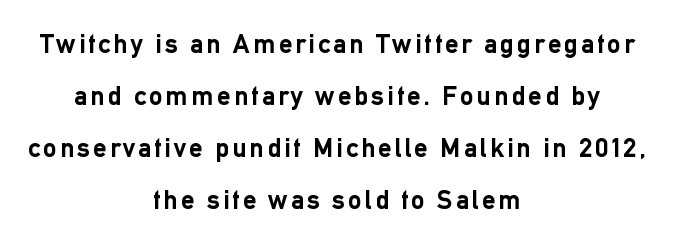
The image shows 27 px bold type, upright; set centered, loose line spacing (1.92x), not underlined.
